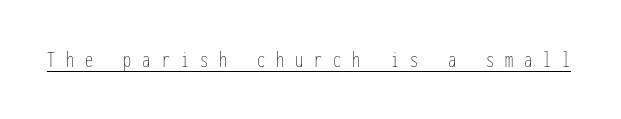
Characters remain perfectly vertical along every line. The specimen includes a rule beneath the text block's lines. Unbolded letterforms with no extra heft. Look at the tracking — it's clearly loosened, letters drifting apart.
